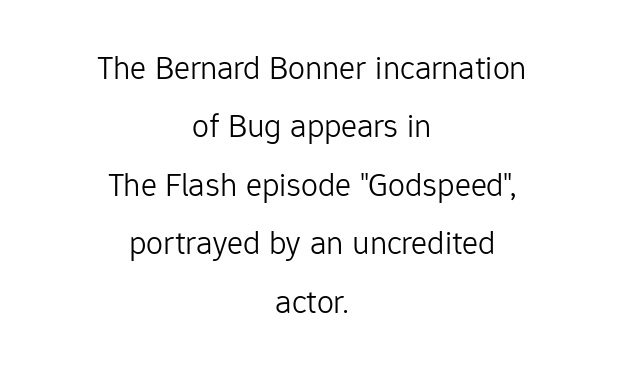
The image shows 34 px light sans-serif type, upright; set centered, line spacing 1.72x, normal letter spacing, not underlined; low stroke contrast and a medium x-height.
